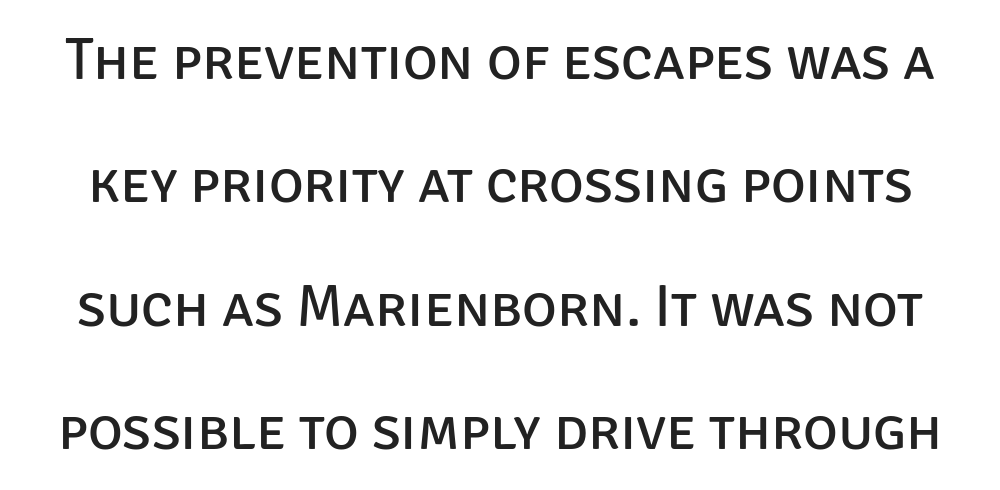
The letterforms sit at book weight or below. The strip under each line holds only bare page. Between one letter and the next there's only the usual sliver of space. Nope, not italic — everything's standing straight. This block would shrink considerably if given ordinary leading; it's expanded now. Letterform terminals end flat and unadorned throughout the passage.
